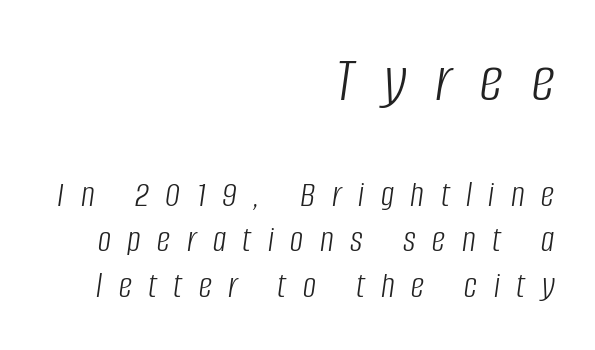
The image shows 65 px light, condensed type, italic (leaning right); set right-aligned, line spacing 1.22x, unusually wide letter spacing (+0.45 em), not underlined; the first (top) block is 1.76x larger; low stroke contrast and a large x-height.
